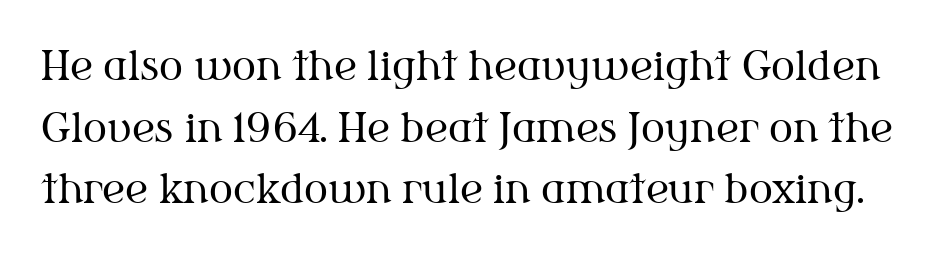
{"serif": "yes", "italic": "no", "bold": "no", "weight": "regular", "width": "normal", "stroke_contrast": "medium", "x_height": "medium", "monospaced": "no", "underline": "no", "line_spacing": "normal", "line_spacing_ratio": 1.54, "letter_spacing": "normal", "letter_spacing_em": 0.0, "glyph_px": 40}
